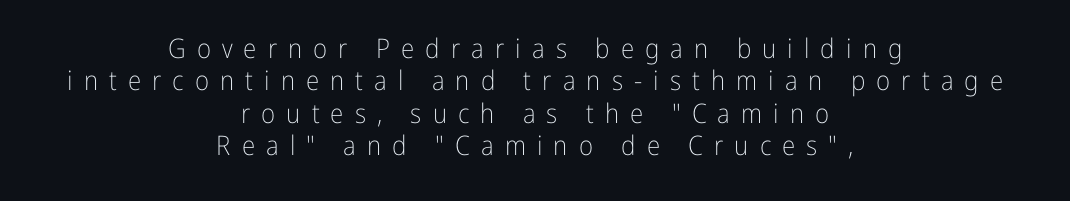
The space beneath each line is pristine and unruled. Is the letter spacing exaggerated? Yes — the characters are pushed far apart. In CSS terms this would be text-align: center. The typesetting does not lean heavy: it is not bold.
